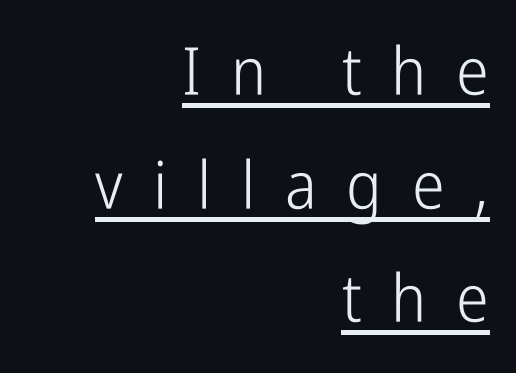
Q: Is the text bold? A: No.
Q: Is the text italic (slanted)? A: No, it is upright.
Q: Is the typeface a serif or a sans-serif typeface? A: Sans-serif.
Q: Is the text underlined? A: Yes.
Q: How is the paragraph aligned? A: Right-aligned.
Q: Is the spacing between letters normal or unusually wide? A: Unusually wide.
Q: Width (condensed, normal, or wide)? A: Condensed.
Q: Stroke contrast? A: Low.
Q: x-height? A: Medium.
Q: Monospaced? A: No.
